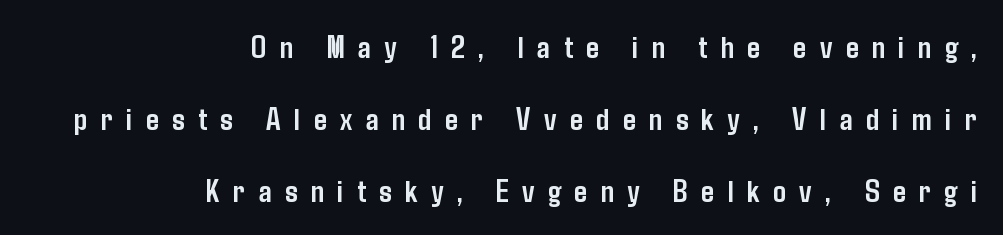
The image shows 32 px semibold, condensed sans-serif type, upright; set right-aligned, loose line spacing (2.25x), unusually wide letter spacing (+0.42 em), not underlined; low stroke contrast and a medium x-height.
